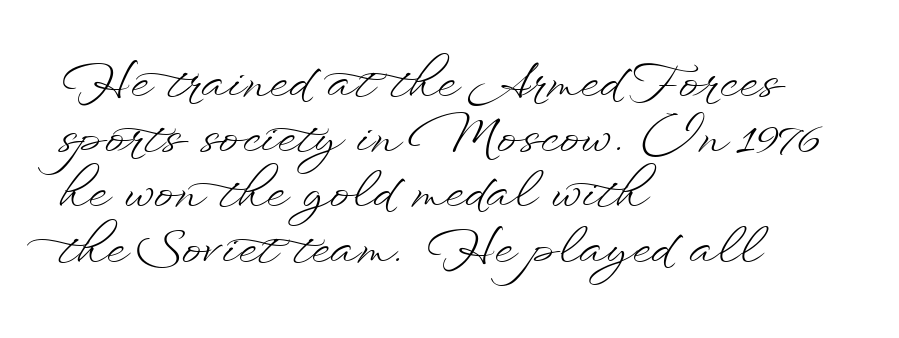
Q: Is the text bold? A: No.
Q: Is the text italic (slanted)? A: Yes.
Q: Is the text underlined? A: No.
Q: How is the paragraph aligned? A: Left-aligned.
Q: Is the spacing between letters normal or unusually wide? A: Normal.
Q: Is the spacing between lines tight, normal or loose? A: Tight.
Q: Width (condensed, normal, or wide)? A: Wide.
Q: Stroke contrast? A: Low.
Q: x-height? A: Small.
Q: Monospaced? A: No.
